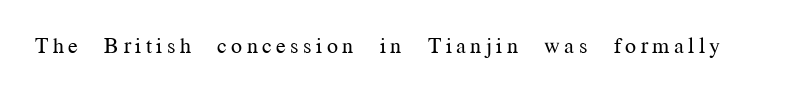
The image shows 22 px text type, upright; set unusually wide letter spacing (+0.2 em), not underlined.
